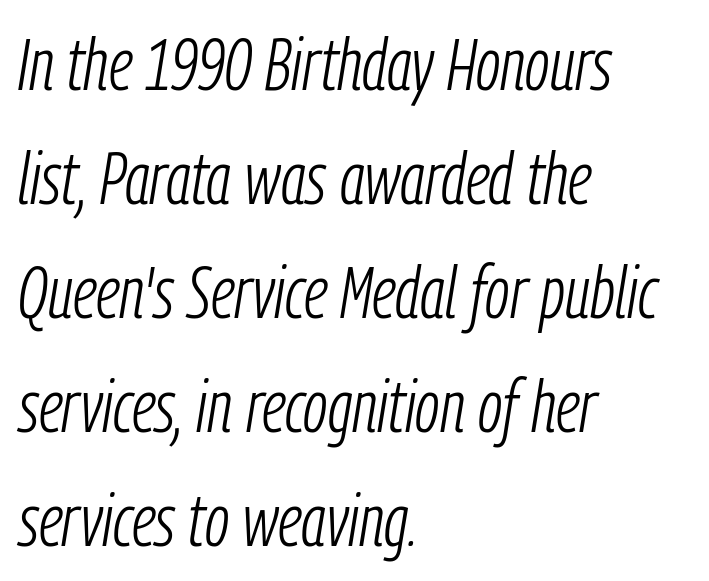
{"italic": "yes", "lean": "right", "slant_degrees": 9, "bold": "no", "weight": "light", "width": "condensed", "stroke_contrast": "low", "x_height": "medium", "monospaced": "no", "underline": "no", "align": "left", "line_spacing": "normal", "line_spacing_ratio": 1.54, "letter_spacing": "normal", "letter_spacing_em": 0.0, "glyph_px": 74}
